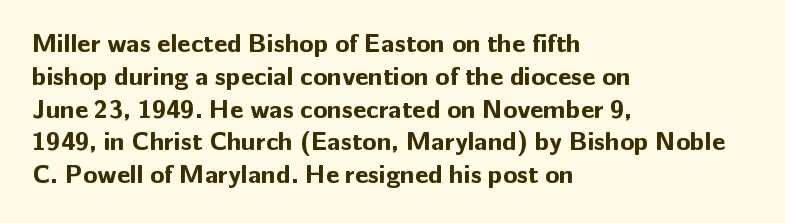
Q: Is the text bold? A: Yes.
Q: Is the text italic (slanted)? A: No, it is upright.
Q: Is the text underlined? A: No.
Q: How is the paragraph aligned? A: Left-aligned.
Q: Is the spacing between letters normal or unusually wide? A: Normal.
Q: Is the spacing between lines tight, normal or loose? A: Normal.
